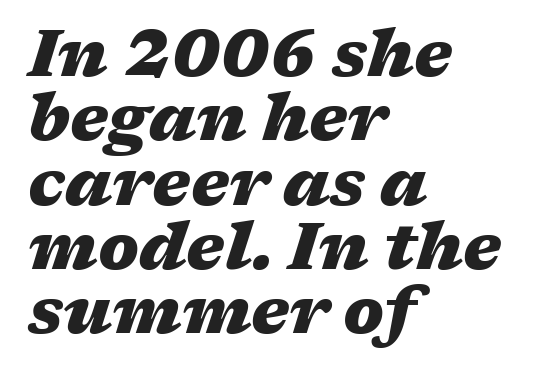
The image shows 65 px heavy, wide type, italic (leaning right); set left-aligned, tight line spacing (0.99x), normal letter spacing, not underlined; medium stroke contrast and a medium x-height.
